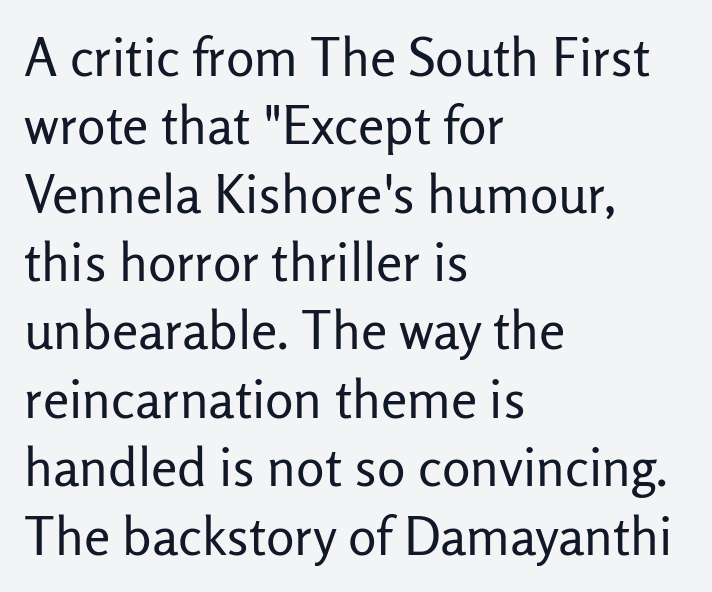
{"serif": "no", "italic": "no", "bold": "no", "weight": "regular", "width": "normal", "stroke_contrast": "low", "x_height": "medium", "monospaced": "no", "underline": "no", "align": "left", "line_spacing": "normal", "line_spacing_ratio": 1.29, "letter_spacing": "normal", "letter_spacing_em": 0.0, "glyph_px": 53}
